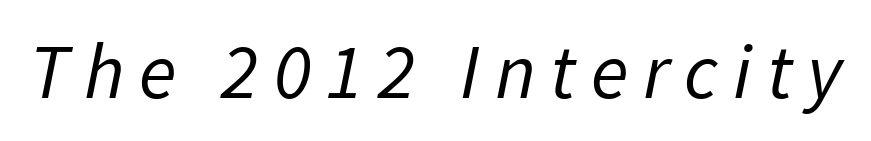
Q: Is the text bold? A: No.
Q: Is the text italic (slanted)? A: Yes, it leans right by about 11 degrees.
Q: Is the text underlined? A: No.
Q: Width (condensed, normal, or wide)? A: Normal.
Q: Stroke contrast? A: Low.
Q: x-height? A: Medium.
Q: Monospaced? A: No.
